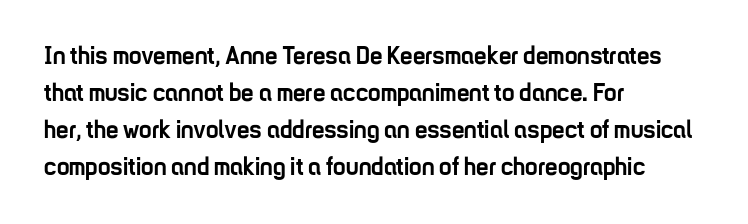
Horizontally, the lines are justified to the leading edge only. These words are printed bold, with thick strokes throughout. These lines sit exactly where default settings would place them. Every character sits straight up, as roman type does. Beneath every word, the page is bare.
